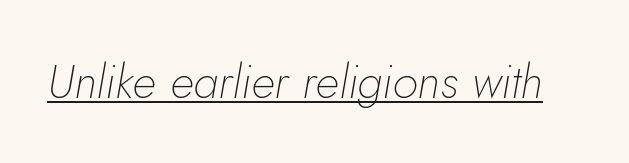
{"italic": "yes", "lean": "right", "slant_degrees": 5, "bold": "no", "weight": "thin", "width": "normal", "stroke_contrast": "low", "x_height": "small", "monospaced": "no", "underline": "yes", "letter_spacing": "normal", "letter_spacing_em": 0.0, "glyph_px": 47}
